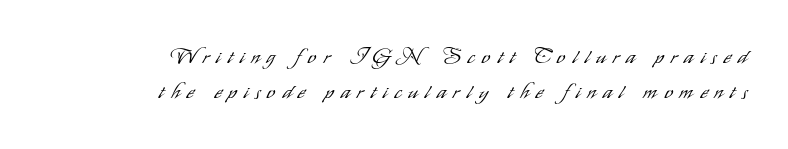
{"bold": "no", "underline": "no", "align": "right", "line_spacing": "normal", "line_spacing_ratio": 1.67, "letter_spacing": "wide", "letter_spacing_em": 0.34, "glyph_px": 21}
